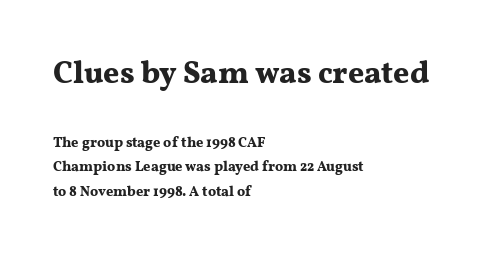
{"serif": "yes", "italic": "no", "bold": "yes", "weight": "bold", "width": "wide", "stroke_contrast": "medium", "x_height": "medium", "monospaced": "no", "underline": "no", "align": "left", "line_spacing_ratio": 1.77, "letter_spacing": "normal", "letter_spacing_em": 0.0, "larger_block": "first", "size_ratio": 2.21, "glyph_px": 31}
